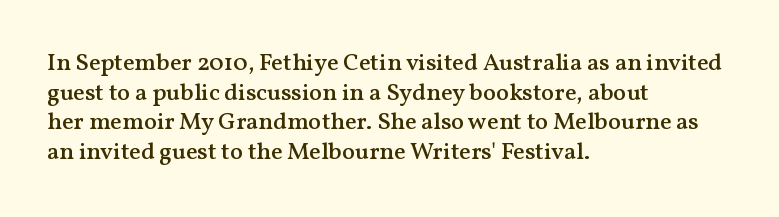
{"italic": "no", "bold": "semi", "underline": "no", "align": "left", "line_spacing_ratio": 1.23, "letter_spacing": "normal", "letter_spacing_em": 0.0, "glyph_px": 24}
